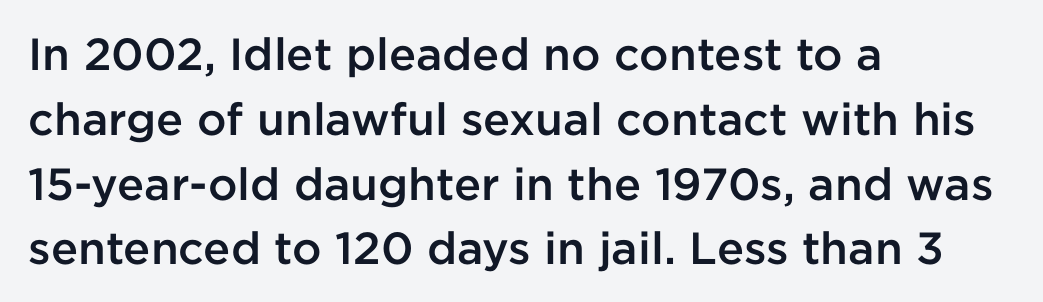
{"serif": "no", "italic": "no", "bold": "semi", "weight": "semibold", "width": "normal", "stroke_contrast": "low", "x_height": "medium", "monospaced": "no", "underline": "no", "align": "left", "line_spacing": "normal", "line_spacing_ratio": 1.44, "letter_spacing": "normal", "letter_spacing_em": 0.0, "glyph_px": 45}
